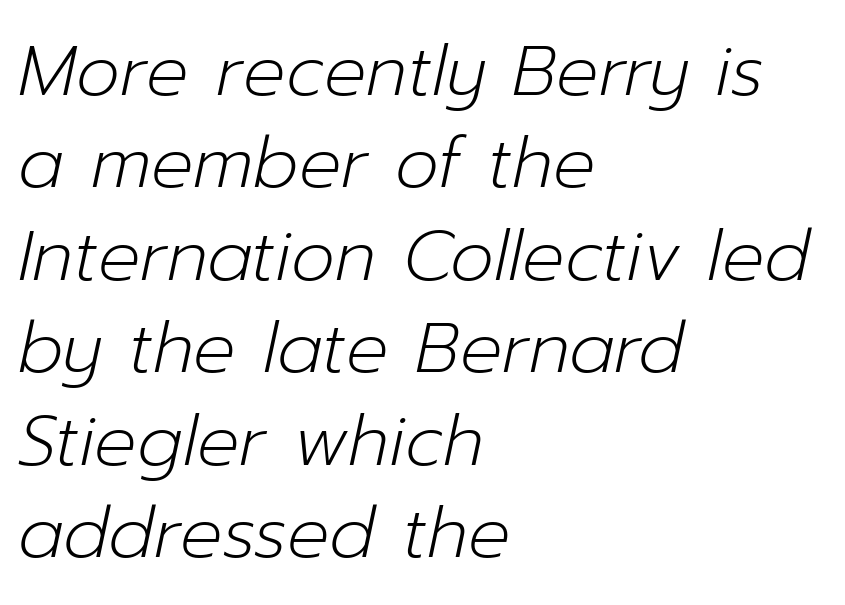
The lines are quadded left. Rule under the text: the space is simply empty. Nothing heavy about these letters — not bold at all. Vertically, the passage feels balanced, rows spaced as you'd expect.
